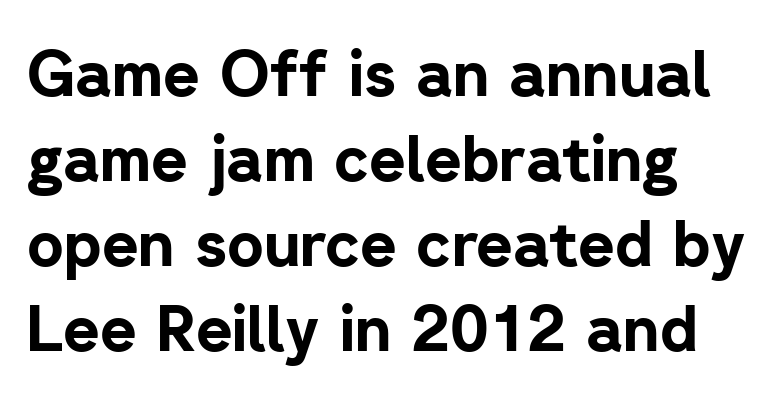
Q: Is the text bold? A: Yes.
Q: Is the text italic (slanted)? A: No, it is upright.
Q: Is the typeface a serif or a sans-serif typeface? A: Sans-serif.
Q: Is the text underlined? A: No.
Q: How is the paragraph aligned? A: Left-aligned.
Q: Is the spacing between letters normal or unusually wide? A: Normal.
Q: Is the spacing between lines tight, normal or loose? A: Normal.
Q: Width (condensed, normal, or wide)? A: Normal.
Q: Stroke contrast? A: Low.
Q: x-height? A: Medium.
Q: Monospaced? A: No.
